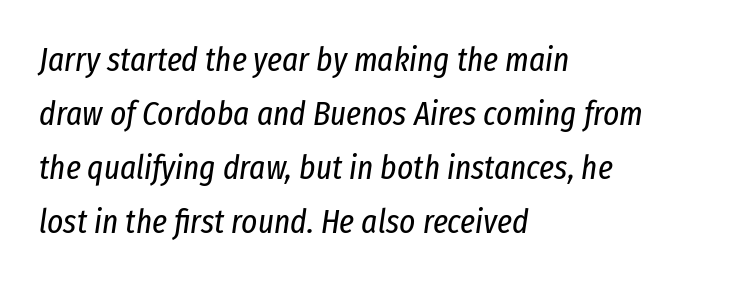
Q: Is the text bold? A: No.
Q: Is the text italic (slanted)? A: Yes, it leans right by about 8 degrees.
Q: Is the text underlined? A: No.
Q: How is the paragraph aligned? A: Left-aligned.
Q: Is the spacing between letters normal or unusually wide? A: Normal.
Q: Is the spacing between lines tight, normal or loose? A: Normal.
Q: Width (condensed, normal, or wide)? A: Condensed.
Q: Stroke contrast? A: Low.
Q: x-height? A: Medium.
Q: Monospaced? A: No.
